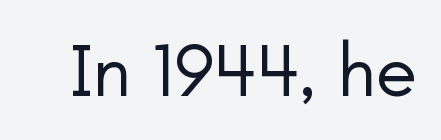
The image shows 76 px regular-weight sans-serif type, upright; set normal letter spacing, not underlined; low stroke contrast and a small x-height.
